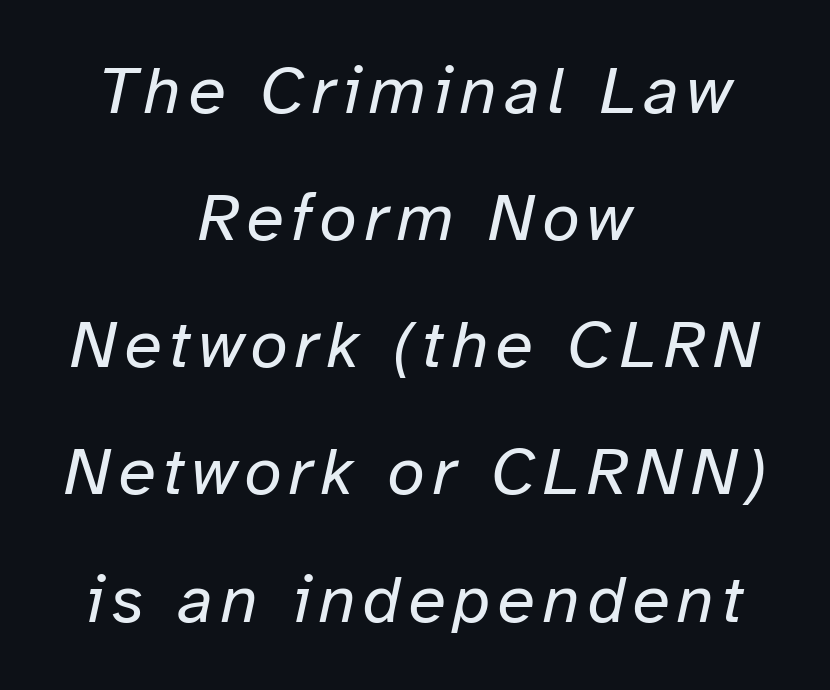
Q: Is the text bold? A: No.
Q: Is the text italic (slanted)? A: Yes, it leans right by about 12 degrees.
Q: Is the text underlined? A: No.
Q: How is the paragraph aligned? A: Centered.
Q: Width (condensed, normal, or wide)? A: Normal.
Q: Stroke contrast? A: Low.
Q: x-height? A: Medium.
Q: Monospaced? A: No.
